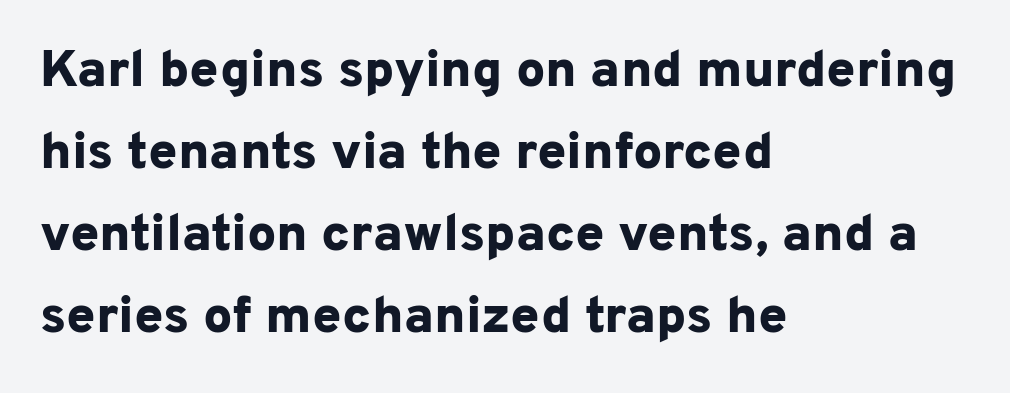
Q: Is the text bold? A: Yes.
Q: Is the text italic (slanted)? A: No, it is upright.
Q: Is the typeface a serif or a sans-serif typeface? A: Sans-serif.
Q: Is the text underlined? A: No.
Q: How is the paragraph aligned? A: Left-aligned.
Q: Is the spacing between letters normal or unusually wide? A: Normal.
Q: Is the spacing between lines tight, normal or loose? A: Normal.
Q: Width (condensed, normal, or wide)? A: Normal.
Q: Stroke contrast? A: Low.
Q: x-height? A: Medium.
Q: Monospaced? A: No.
